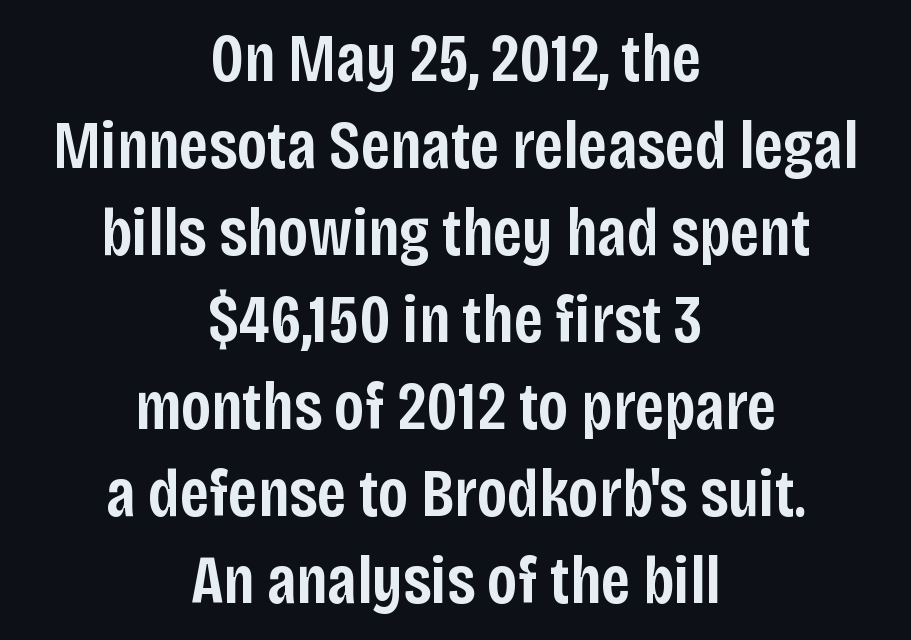
This sample uses plain, unmodified letter spacing. This sample is center-justified, so both line endings float freely. Whoever set this chose a conventional vertical rhythm. Descenders are the only things crossing below the line.
